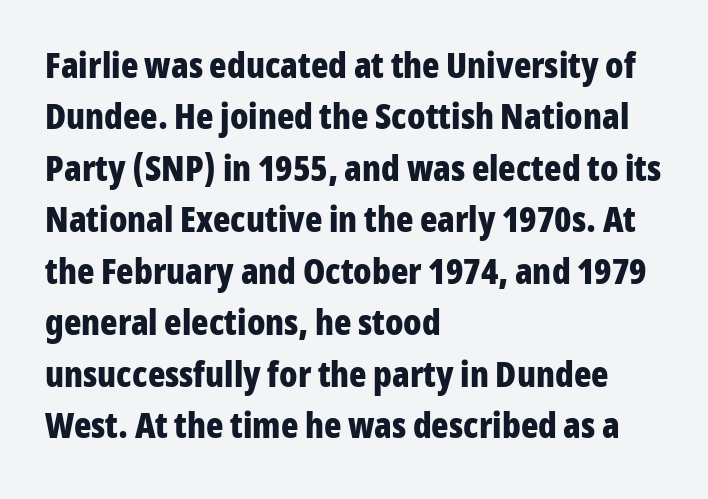
The image shows 36 px bold, condensed sans-serif type, upright; set left-aligned, normal line spacing (1.43x), normal letter spacing, not underlined; low stroke contrast and a medium x-height.
